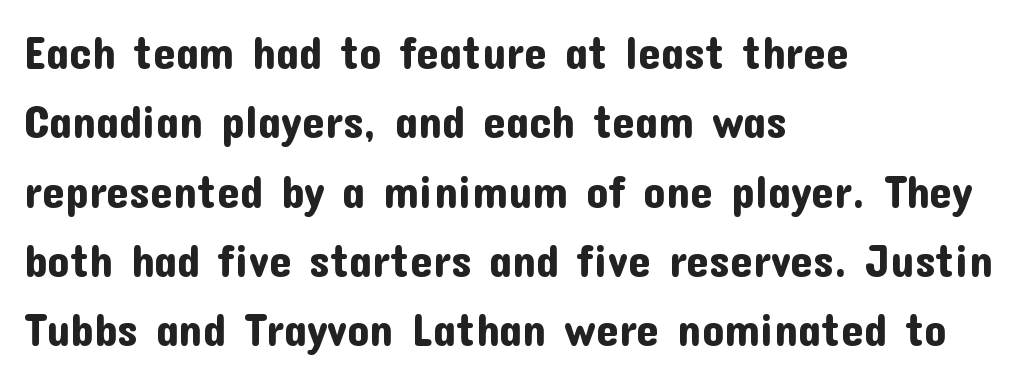
Q: Is the text italic (slanted)? A: No, it is upright.
Q: Is the typeface a serif or a sans-serif typeface? A: Sans-serif.
Q: Is the text underlined? A: No.
Q: How is the paragraph aligned? A: Left-aligned.
Q: Is the spacing between letters normal or unusually wide? A: Normal.
Q: Is the spacing between lines tight, normal or loose? A: Normal.
Q: Width (condensed, normal, or wide)? A: Normal.
Q: Stroke contrast? A: Low.
Q: x-height? A: Medium.
Q: Monospaced? A: No.
